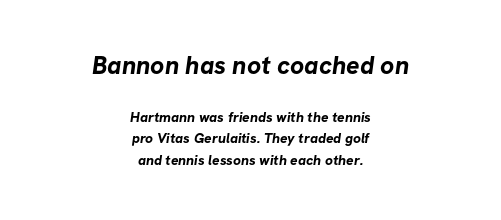
The image shows 25 px bold type; set centered, normal line spacing (1.55x), normal letter spacing, not underlined; the first (top) block is 1.79x larger.
